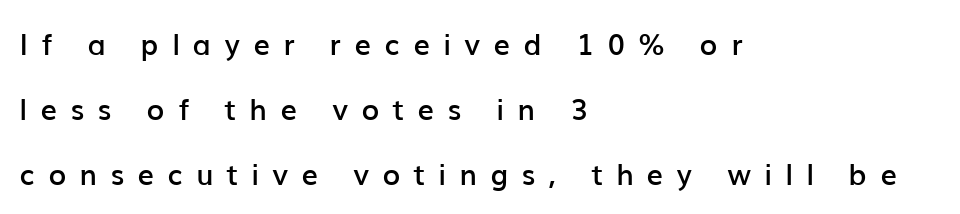
The image shows 29 px semibold sans-serif type, upright; set left-aligned, loose line spacing (2.24x), unusually wide letter spacing (+0.46 em), not underlined; low stroke contrast and a medium x-height.
